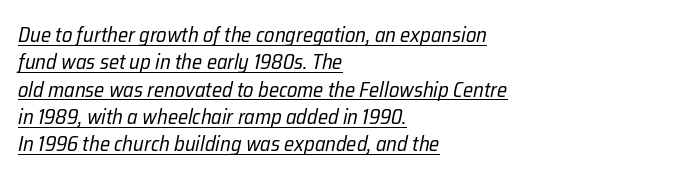
{"italic": "yes", "lean": "right", "slant_degrees": 12, "bold": "no", "underline": "yes", "align": "left", "line_spacing": "normal", "line_spacing_ratio": 1.3, "letter_spacing": "normal", "letter_spacing_em": 0.0, "glyph_px": 21}
